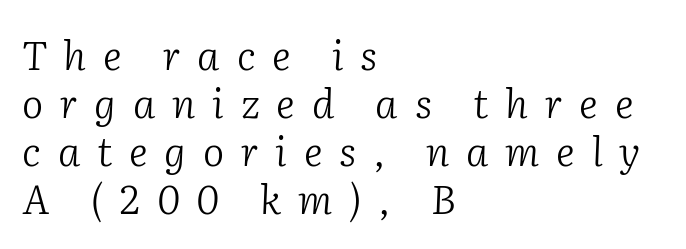
Q: Is the text bold? A: No.
Q: Is the text italic (slanted)? A: Yes, it leans right by about 2 degrees.
Q: Is the typeface a serif or a sans-serif typeface? A: Serif.
Q: Is the text underlined? A: No.
Q: How is the paragraph aligned? A: Left-aligned.
Q: Is the spacing between letters normal or unusually wide? A: Unusually wide.
Q: Width (condensed, normal, or wide)? A: Normal.
Q: Stroke contrast? A: Low.
Q: x-height? A: Medium.
Q: Monospaced? A: No.
